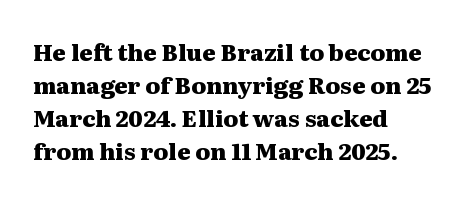
The image shows 23 px bold type, upright; set left-aligned, normal line spacing (1.44x), normal letter spacing, not underlined.
